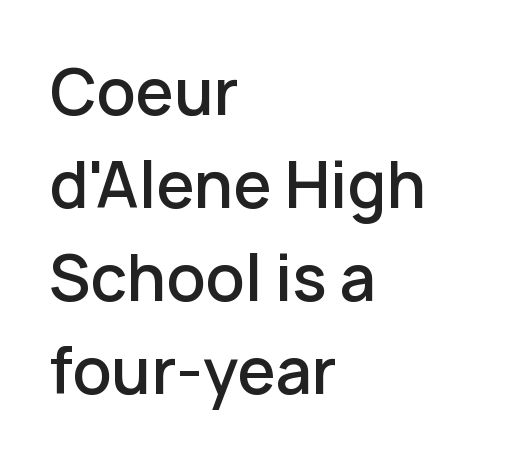
Characters follow at the spacing the type designer built in. A typesetter would call this proportional, since set widths differ per character. Rows of type keep a routine distance in the vertical direction. The lines in this sample share a left origin and differ only in where they stop. Examine the stroke ends and you'll find no serifs.
